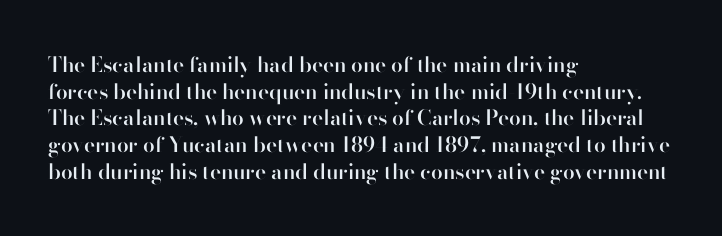
Q: Is the text bold? A: Semi-bold.
Q: Is the text italic (slanted)? A: No, it is upright.
Q: Is the text underlined? A: No.
Q: How is the paragraph aligned? A: Left-aligned.
Q: Is the spacing between letters normal or unusually wide? A: Normal.
Q: Is the spacing between lines tight, normal or loose? A: Normal.
